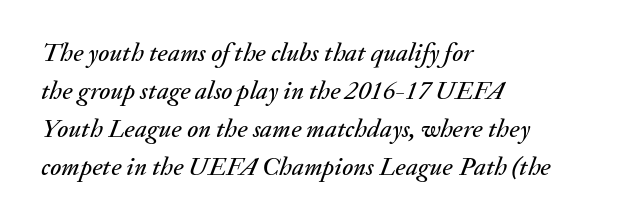
The image shows 26 px text type, italic (leaning right); set left-aligned, normal line spacing (1.46x), normal letter spacing, not underlined.
